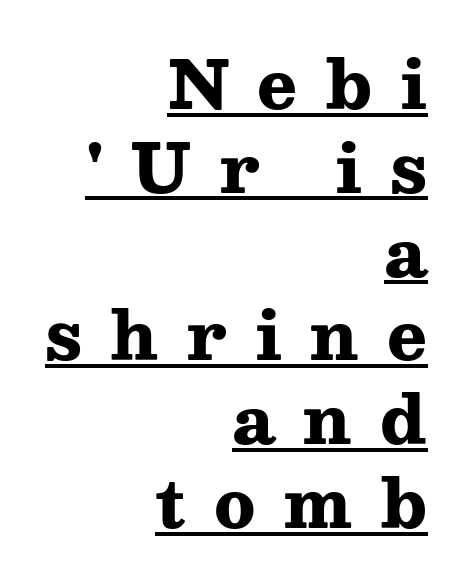
Beneath each row of characters lies a ruled line. No italicization has been applied; the sample stays upright. The letters are spread apart with noticeably loose tracking. I'd call this a serif setting — the letters wear small feet. Notice how the passage keeps a crisp vertical edge on the right only. Heft: maximum for text — a bold.
